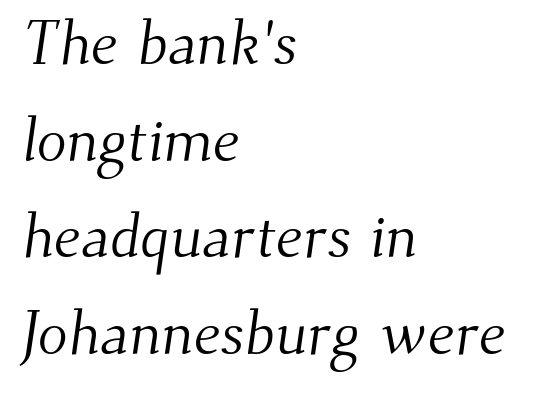
{"serif": "yes", "bold": "no", "weight": "light", "width": "normal", "stroke_contrast": "medium", "x_height": "small", "monospaced": "no", "underline": "no", "align": "left", "line_spacing": "normal", "line_spacing_ratio": 1.56, "letter_spacing": "normal", "letter_spacing_em": 0.0, "glyph_px": 62}
